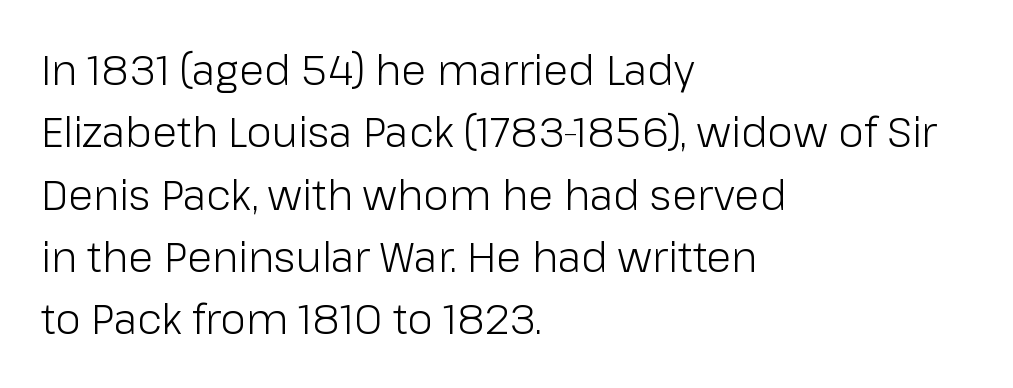
{"serif": "no", "italic": "no", "bold": "no", "weight": "light", "width": "normal", "stroke_contrast": "low", "x_height": "medium", "monospaced": "no", "underline": "no", "align": "left", "line_spacing": "normal", "line_spacing_ratio": 1.52, "letter_spacing": "normal", "letter_spacing_em": 0.0, "glyph_px": 41}
